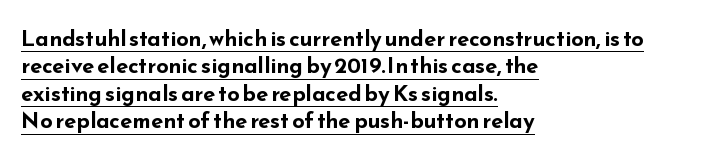
The passage shown is underscored from start to finish. The designer left line spacing at the default. The font is running at its bold setting. A typesetter would mark this as roman, not italic. The passage is arranged the way most books set body copy — flush left.
